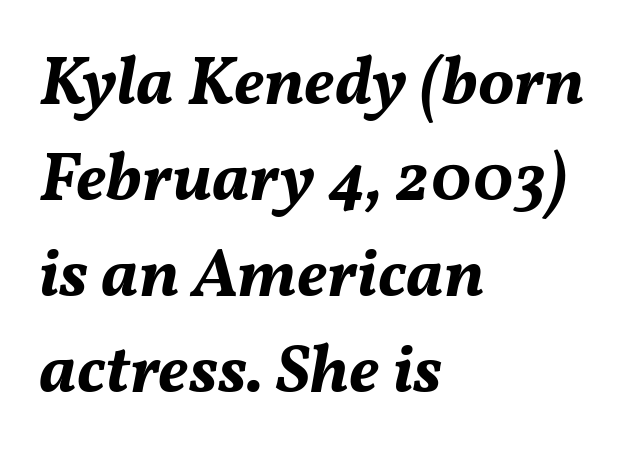
The letters sit at their default tracking, neither squeezed nor spread. Words float on clear page, feet unadorned. I'd describe the lettering as bold — thick and assertive. Characters are canted at an angle relative to the baseline's perpendicular. The rendering uses a moderate line-height, typical for paragraphs.
